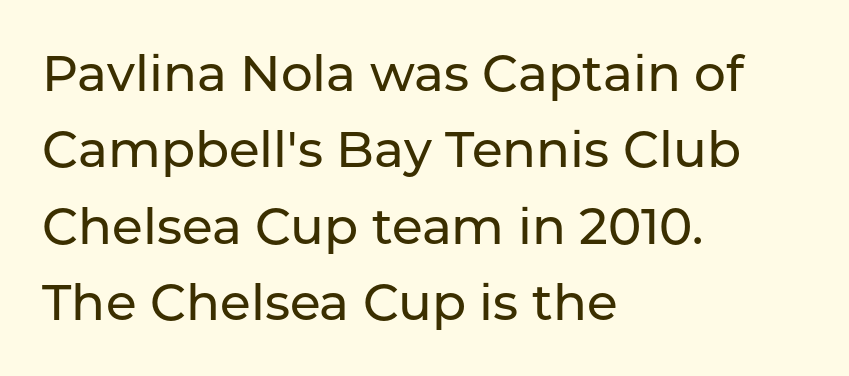
{"serif": "no", "italic": "no", "width": "normal", "stroke_contrast": "low", "x_height": "medium", "monospaced": "no", "underline": "no", "align": "left", "line_spacing": "normal", "line_spacing_ratio": 1.53, "letter_spacing": "normal", "letter_spacing_em": 0.0, "glyph_px": 50}
